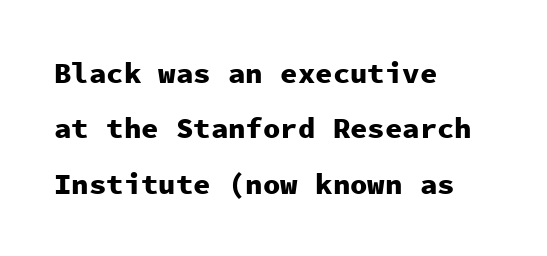
The image shows 29 px heavy sans-serif type, upright, monospaced; set left-aligned, loose line spacing (1.91x), normal letter spacing, not underlined; low stroke contrast and a medium x-height.
